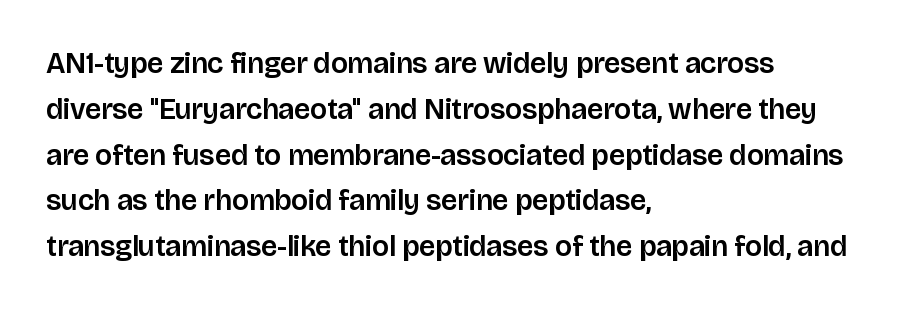
The image shows 29 px sans-serif type, upright; set left-aligned, normal line spacing (1.58x), normal letter spacing, not underlined; low stroke contrast and a large x-height.
